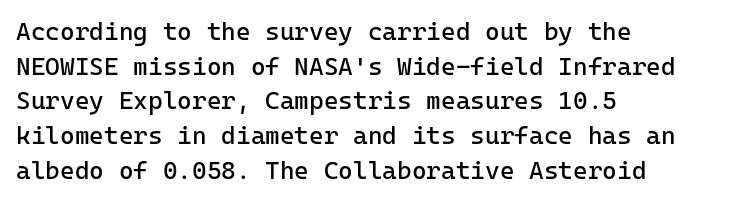
The image shows 25 px text type, upright; set left-aligned, normal line spacing (1.39x), normal letter spacing, not underlined.
